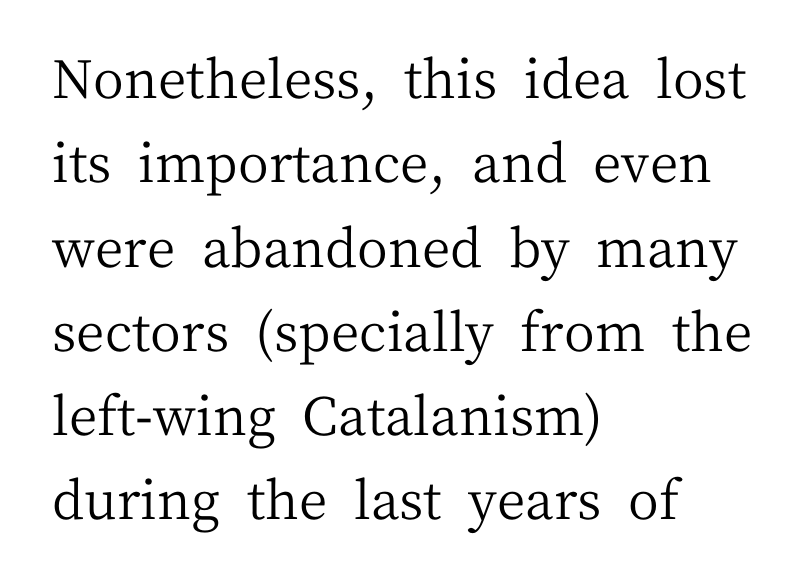
In CSS terms this would be text-align: left. Unlike a clean sans, this face finishes its strokes with serifs. The gap between lines stays unmarked. Heft: none added — not bold. A typesetter would call this proportional, since set widths differ per character. This sample keeps an unexceptional amount of space between lines.
